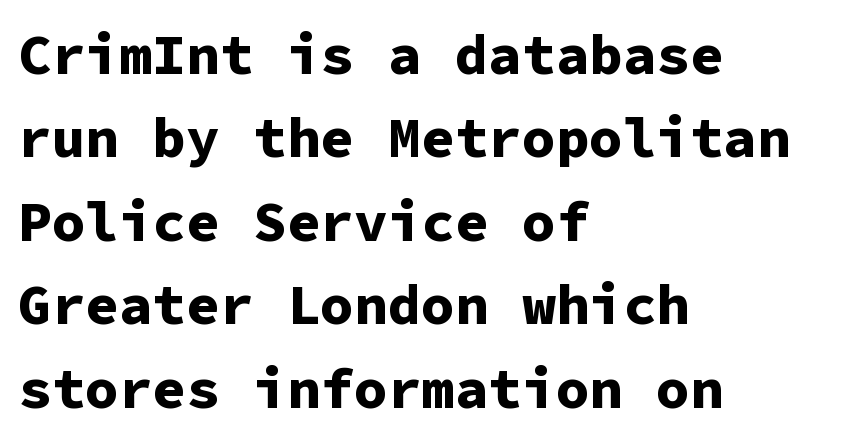
Q: Is the text bold? A: Yes.
Q: Is the text italic (slanted)? A: No, it is upright.
Q: Is the typeface a serif or a sans-serif typeface? A: Sans-serif.
Q: Is the text underlined? A: No.
Q: How is the paragraph aligned? A: Left-aligned.
Q: Is the spacing between letters normal or unusually wide? A: Normal.
Q: Is the spacing between lines tight, normal or loose? A: Normal.
Q: Width (condensed, normal, or wide)? A: Normal.
Q: Stroke contrast? A: Low.
Q: x-height? A: Medium.
Q: Monospaced? A: Yes.
